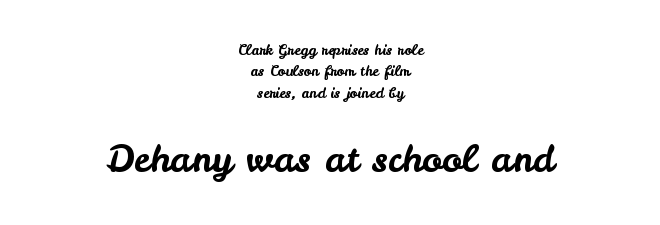
Alignment: centered. I'd call this a sans setting — the letters go barefoot. Between these two stacked blocks, the lower one wins on size. In terms of leading, this rendering sits right in the middle.
